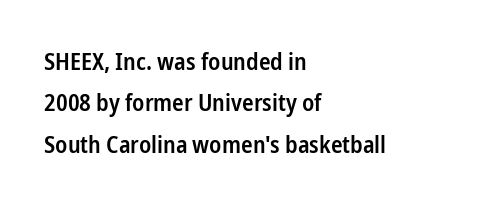
{"italic": "no", "bold": "semi", "underline": "no", "align": "left", "line_spacing_ratio": 1.72, "letter_spacing": "normal", "letter_spacing_em": 0.0, "glyph_px": 24}
